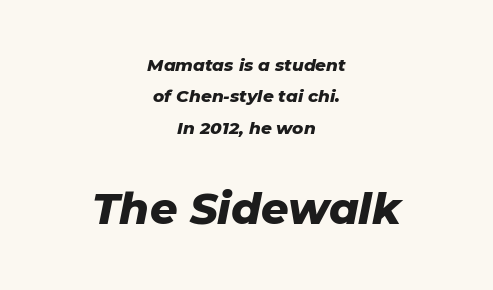
Emphasis by weight is at full strength: bold. The later block is typeset at a bigger size than the earlier block. The font's italic variant was chosen for this text. Any mark beneath the type? The region is blank. Do the characters align in a grid? No, the font is proportional. Each word holds together tightly as a unit, with standard inter-letter gaps.
